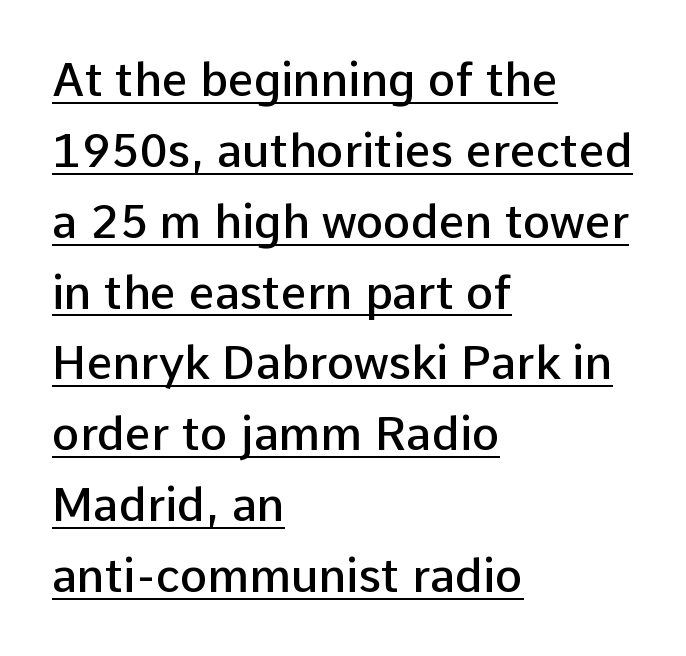
{"serif": "no", "italic": "no", "bold": "semi", "weight": "semibold", "width": "normal", "stroke_contrast": "low", "x_height": "medium", "monospaced": "no", "underline": "yes", "align": "left", "line_spacing": "normal", "line_spacing_ratio": 1.54, "letter_spacing": "normal", "letter_spacing_em": 0.0, "glyph_px": 46}
